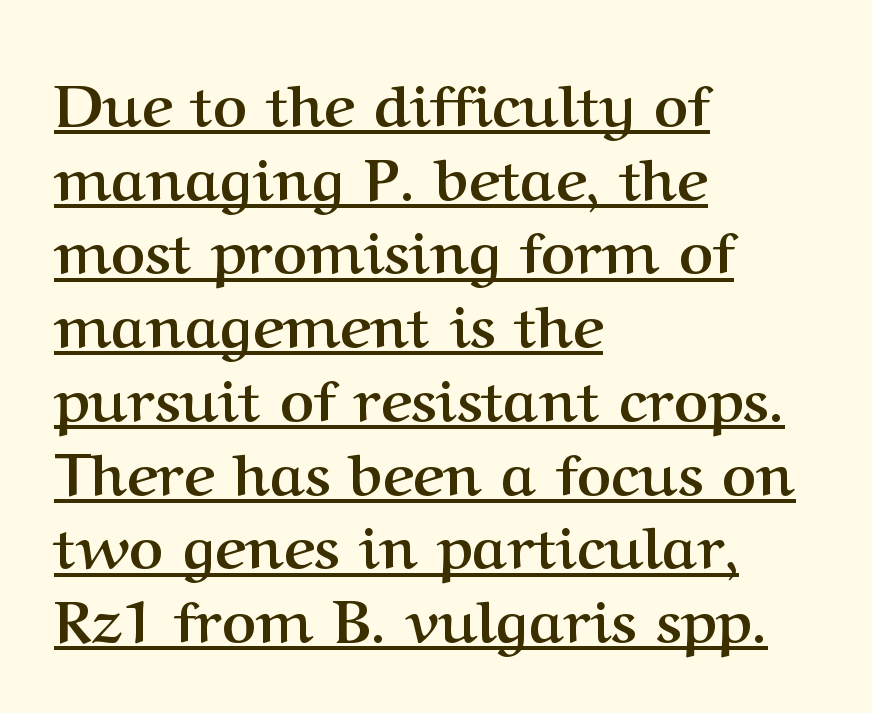
The image shows 59 px semibold serif type, upright; set left-aligned, normal line spacing (1.25x), normal letter spacing, underlined; medium stroke contrast and a medium x-height.
